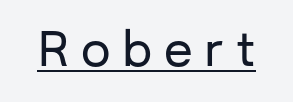
{"serif": "no", "italic": "no", "width": "normal", "stroke_contrast": "low", "x_height": "medium", "monospaced": "no", "underline": "yes", "letter_spacing": "wide", "letter_spacing_em": 0.25, "glyph_px": 47}
